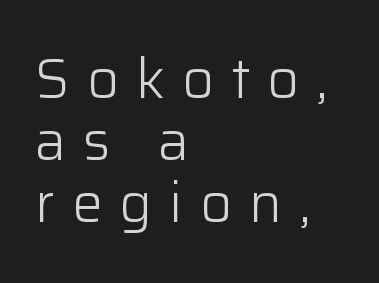
The cut favours lightness, reaching ordinary text weight at its darkest. You could barely slide anything between these rows. A typesetter would label this face a sans. Is this a fixed-width face? No — the glyphs have proportional, varying widths. Unmarked baselines from the first word to the last. Every stem runs plumb, perpendicular to the baseline.
